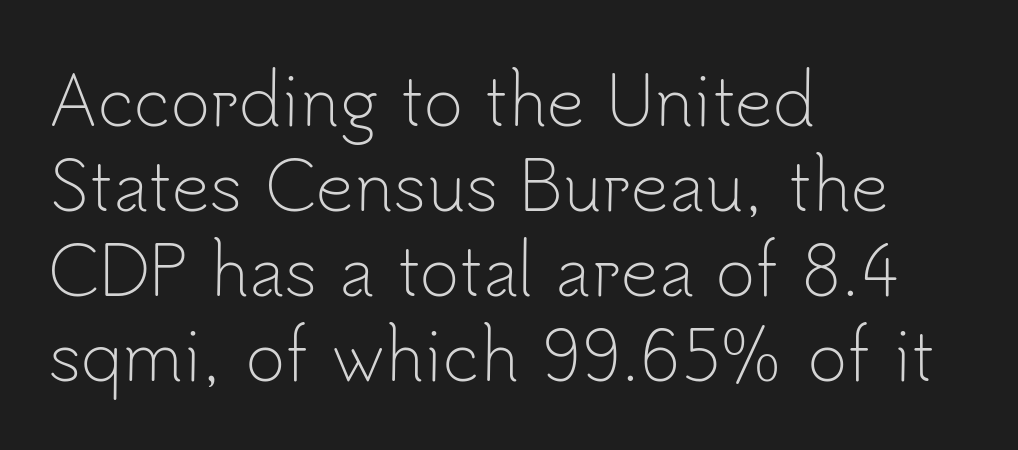
The image shows 67 px light sans-serif type, upright; set left-aligned, normal line spacing (1.27x), normal letter spacing, not underlined; low stroke contrast and a small x-height.
